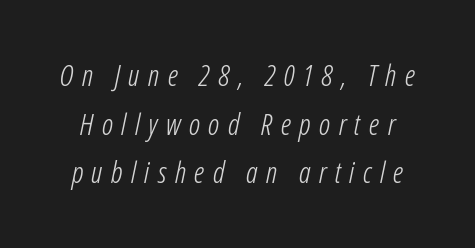
Characters follow at a spacing far wider than the type designer built in. Type without underlining. Slant detected: the letters are inclined. Spacing verdict: proportional, widths tailored to each character. Regular leading. Counters stay open thanks to moderate or lighter strokes.
